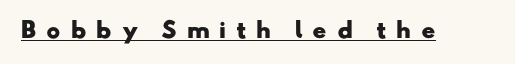
A typesetter would call this heavily tracked-out type. Like a heading marked for emphasis, these lines bear an underscore. Is the type bold? Yes — the strokes are clearly thick and heavy.
